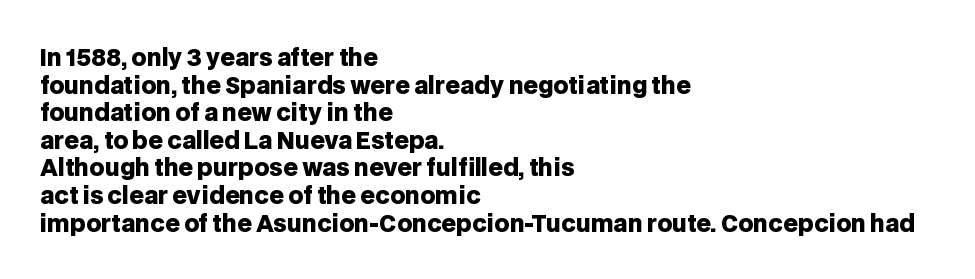
The letters stand upright; this is a roman face. Each word holds together tightly as a unit, with standard inter-letter gaps. Underline: absent. Notice how thick the strokes are: this is what a full bold looks like. The setting favours the left margin, as ordinary paragraphs usually do.
